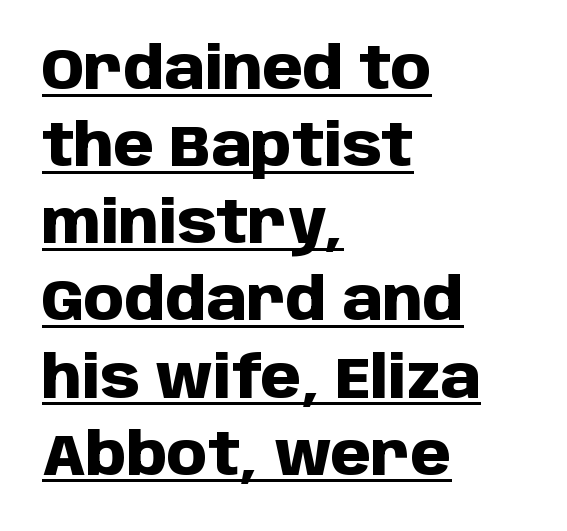
{"serif": "no", "italic": "no", "bold": "yes", "weight": "heavy", "width": "normal", "stroke_contrast": "low", "x_height": "large", "monospaced": "no", "underline": "yes", "align": "left", "line_spacing": "normal", "line_spacing_ratio": 1.33, "letter_spacing": "normal", "letter_spacing_em": 0.0, "glyph_px": 58}
